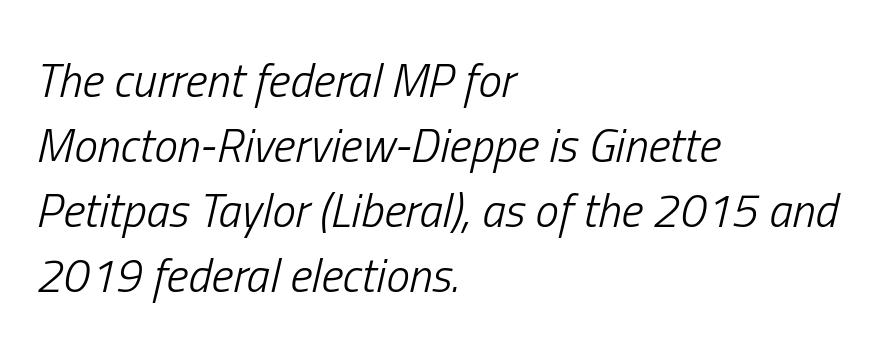
The image shows 47 px light, condensed type, italic (leaning right); set left-aligned, normal line spacing (1.38x), normal letter spacing, not underlined; low stroke contrast and a medium x-height.
